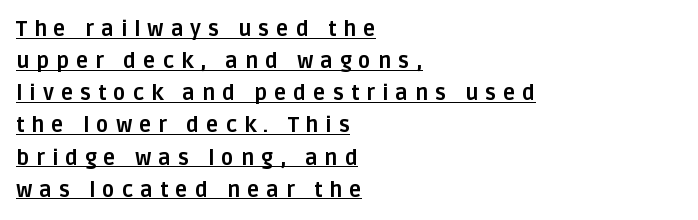
Glance below the letters and you will spot a drawn line. Look at the stroke-to-counter ratio: heavy, a bold. The paragraph shown leans on its left margin. Observe the wide spacing: letters keep a clear distance from each other.
